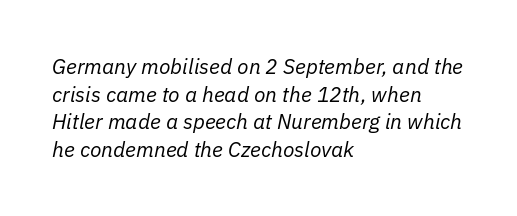
Q: Is the text bold? A: No.
Q: Is the text italic (slanted)? A: Yes, it leans right by about 11 degrees.
Q: Is the text underlined? A: No.
Q: How is the paragraph aligned? A: Left-aligned.
Q: Is the spacing between letters normal or unusually wide? A: Normal.
Q: Is the spacing between lines tight, normal or loose? A: Normal.
